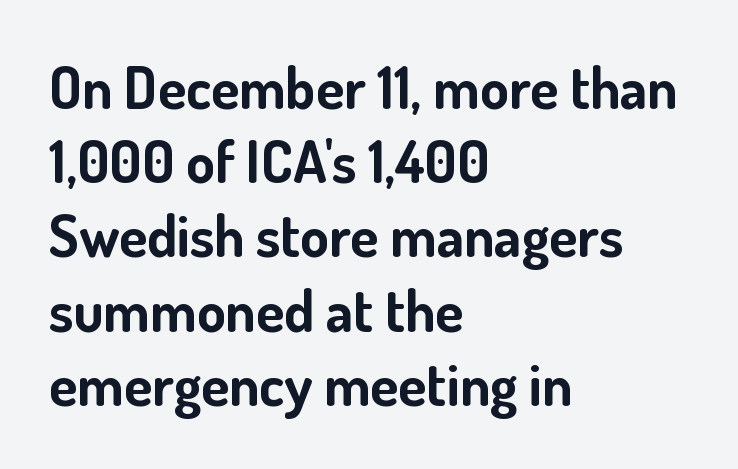
The image shows 58 px bold sans-serif type, upright; set left-aligned, normal line spacing (1.28x), normal letter spacing, not underlined; low stroke contrast and a small x-height.
